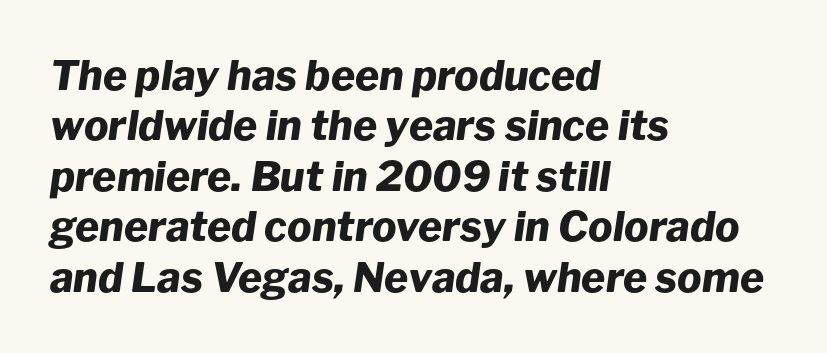
The image shows 41 px heavy type, italic (leaning right); set left-aligned, line spacing 1.23x, normal letter spacing, not underlined; low stroke contrast and a medium x-height.
